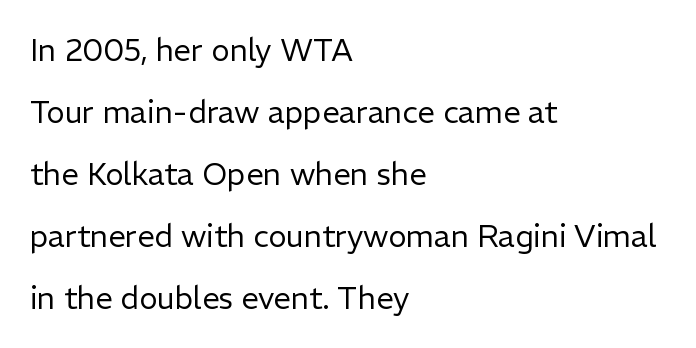
Every stem runs plumb, perpendicular to the baseline. The face used here is proportionally spaced, like ordinary book or web type. Default kerning and tracking; the words read as compact shapes. Unlike a traditional serif, this face leaves its strokes unadorned.
